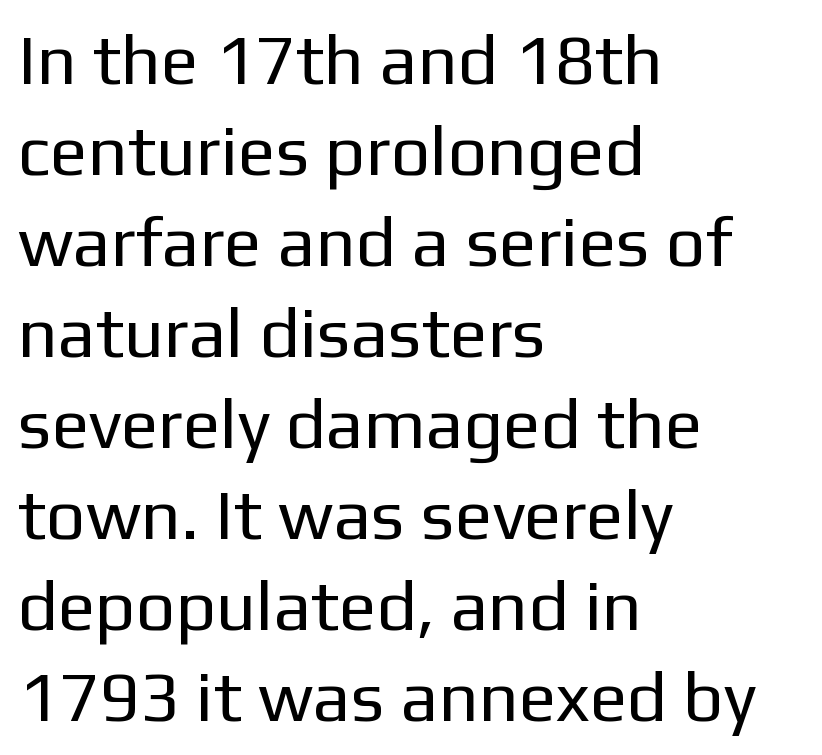
The image shows 70 px regular-weight sans-serif type, upright; set left-aligned, normal line spacing (1.3x), normal letter spacing, not underlined; low stroke contrast and a medium x-height.
